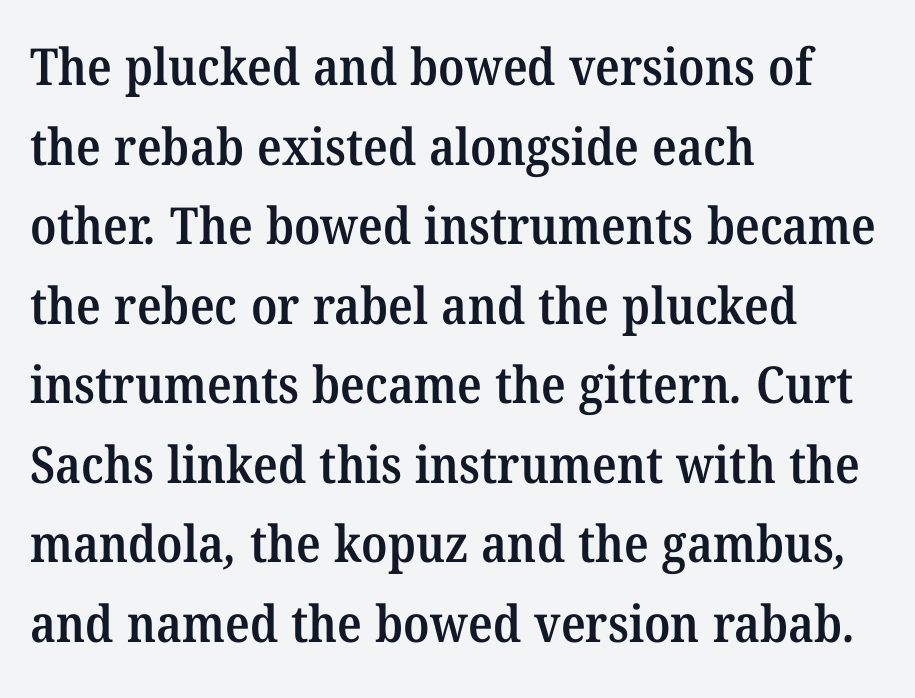
Q: Is the text bold? A: Semi-bold.
Q: Is the typeface a serif or a sans-serif typeface? A: Serif.
Q: Is the text underlined? A: No.
Q: How is the paragraph aligned? A: Left-aligned.
Q: Is the spacing between letters normal or unusually wide? A: Normal.
Q: Is the spacing between lines tight, normal or loose? A: Normal.
Q: Width (condensed, normal, or wide)? A: Normal.
Q: Stroke contrast? A: Medium.
Q: x-height? A: Medium.
Q: Monospaced? A: No.
